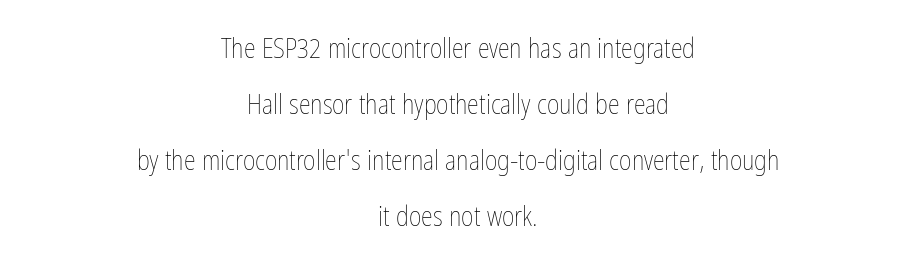
The image shows 27 px text type, upright; set centered, loose line spacing (2.08x), normal letter spacing, not underlined.
